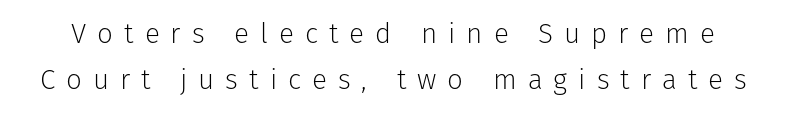
{"serif": "no", "italic": "no", "bold": "no", "weight": "light", "width": "normal", "stroke_contrast": "low", "x_height": "medium", "monospaced": "no", "underline": "no", "line_spacing": "normal", "line_spacing_ratio": 1.65, "letter_spacing": "wide", "letter_spacing_em": 0.39, "glyph_px": 28}
